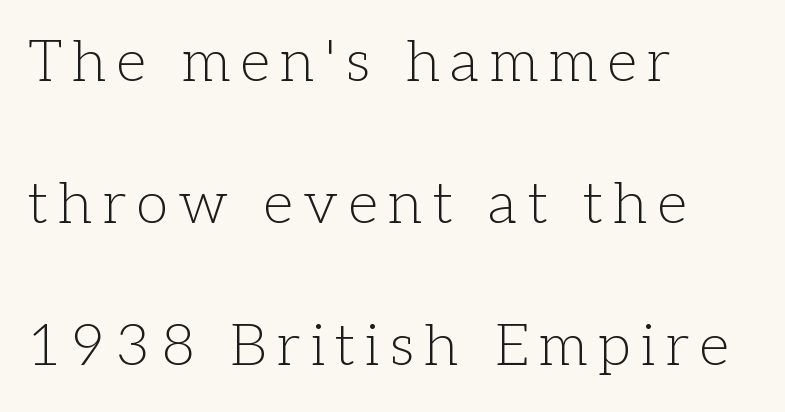
Q: Is the text bold? A: No.
Q: Is the text italic (slanted)? A: No, it is upright.
Q: Is the typeface a serif or a sans-serif typeface? A: Serif.
Q: Is the text underlined? A: No.
Q: How is the paragraph aligned? A: Left-aligned.
Q: Is the spacing between lines tight, normal or loose? A: Loose.
Q: Width (condensed, normal, or wide)? A: Normal.
Q: Stroke contrast? A: Low.
Q: x-height? A: Medium.
Q: Monospaced? A: No.
